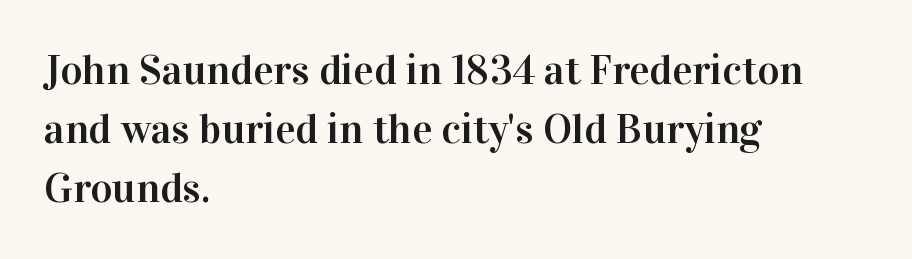
Q: Is the text italic (slanted)? A: No, it is upright.
Q: Is the typeface a serif or a sans-serif typeface? A: Serif.
Q: Is the text underlined? A: No.
Q: How is the paragraph aligned? A: Left-aligned.
Q: Is the spacing between letters normal or unusually wide? A: Normal.
Q: Is the spacing between lines tight, normal or loose? A: Normal.
Q: Width (condensed, normal, or wide)? A: Normal.
Q: Stroke contrast? A: High.
Q: x-height? A: Medium.
Q: Monospaced? A: No.
